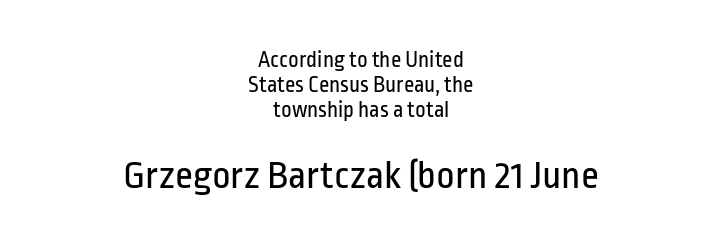
The specimen omits any rule beneath the text block's lines. Glyph-to-glyph distance matches everyday printed text. Ascenders rise straight up at ninety degrees. Is this a fixed-width face? No — the glyphs have proportional, varying widths. The following chunk of copy outweighs the initial chunk in type size. The block of text is dense from top to bottom, with scant space between rows.
